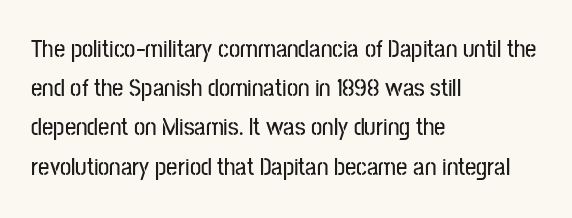
The image shows 25 px text type, upright; set left-aligned, normal line spacing (1.57x), normal letter spacing, not underlined.
